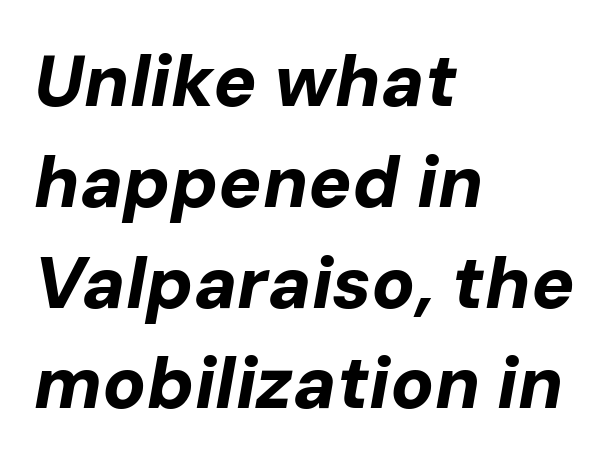
The gap between lines stays unmarked. If you drew a ruler down the left edge, every line would touch it. A typesetter would call this proportional, since set widths differ per character. Typesetter's note: full bold, strokes at maximum text heaviness.
